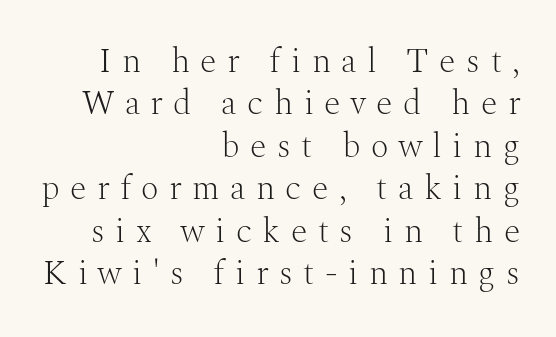
Line spacing here is normal. The specimen reads as upright at a glance. On a weight scale, this lands at 450 or below. Glyph-to-glyph distance is far greater than everyday printed text.
